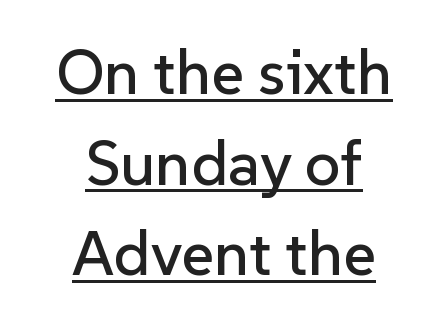
{"serif": "no", "italic": "no", "width": "normal", "stroke_contrast": "low", "x_height": "medium", "monospaced": "no", "underline": "yes", "align": "center", "line_spacing": "normal", "line_spacing_ratio": 1.44, "letter_spacing": "normal", "letter_spacing_em": 0.0, "glyph_px": 63}
